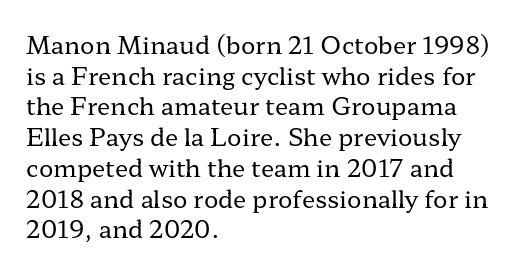
The image shows 24 px text type, upright; set left-aligned, normal line spacing (1.28x), normal letter spacing, not underlined.
